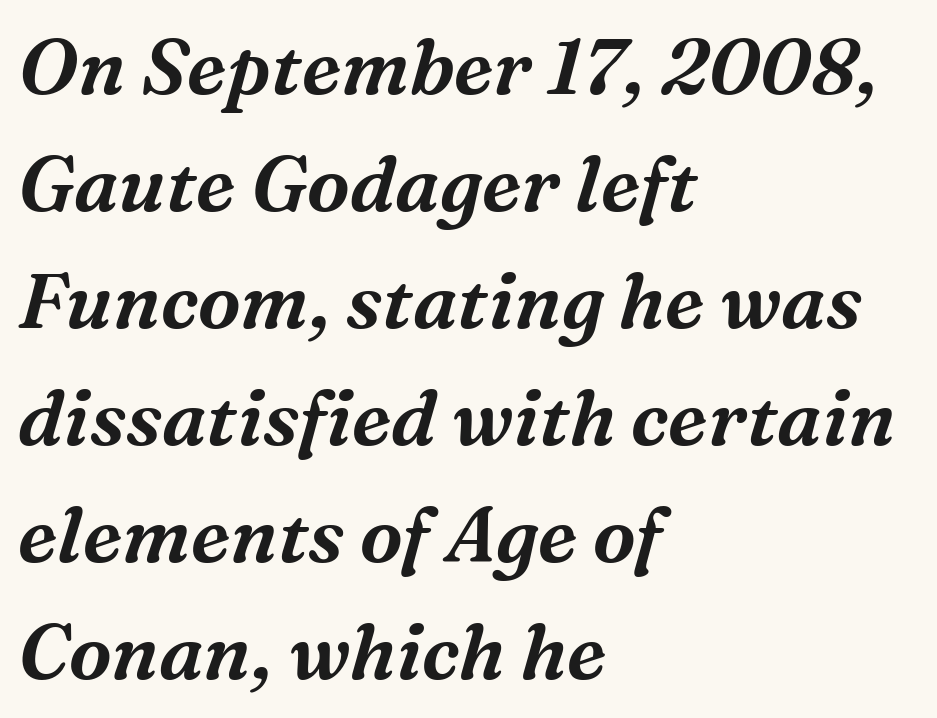
Q: Is the text italic (slanted)? A: Yes, it leans right by about 16 degrees.
Q: Is the typeface a serif or a sans-serif typeface? A: Serif.
Q: Is the text underlined? A: No.
Q: How is the paragraph aligned? A: Left-aligned.
Q: Is the spacing between letters normal or unusually wide? A: Normal.
Q: Is the spacing between lines tight, normal or loose? A: Normal.
Q: Width (condensed, normal, or wide)? A: Normal.
Q: Stroke contrast? A: Medium.
Q: x-height? A: Medium.
Q: Monospaced? A: No.
